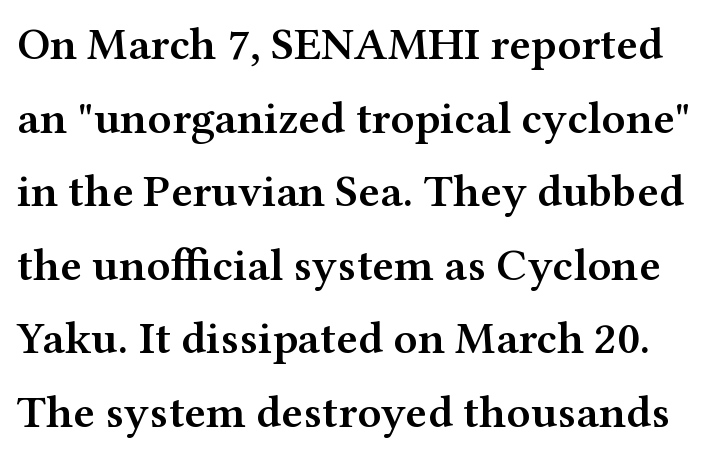
{"serif": "yes", "italic": "no", "bold": "semi", "weight": "semibold", "width": "wide", "stroke_contrast": "medium", "x_height": "medium", "monospaced": "no", "underline": "no", "line_spacing": "normal", "line_spacing_ratio": 1.6, "letter_spacing": "normal", "letter_spacing_em": 0.0, "glyph_px": 46}
